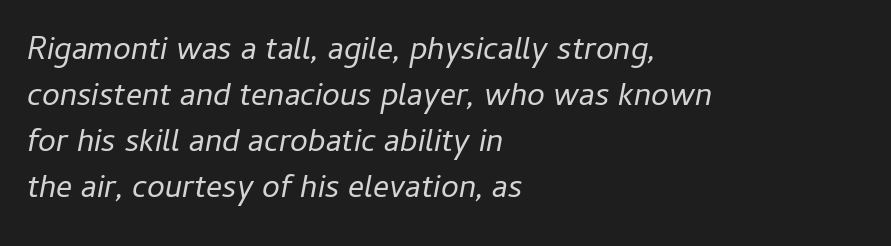
{"italic": "yes", "lean": "right", "slant_degrees": 11, "bold": "no", "weight": "regular", "width": "normal", "stroke_contrast": "low", "x_height": "medium", "monospaced": "no", "underline": "no", "align": "left", "line_spacing": "normal", "line_spacing_ratio": 1.44, "letter_spacing": "normal", "letter_spacing_em": 0.0, "glyph_px": 32}
